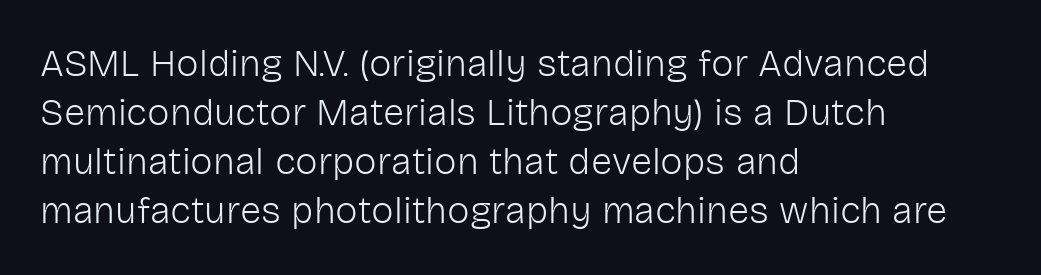
The image shows 38 px light sans-serif type, upright; set left-aligned, normal line spacing (1.29x), normal letter spacing, not underlined; low stroke contrast and a medium x-height.
